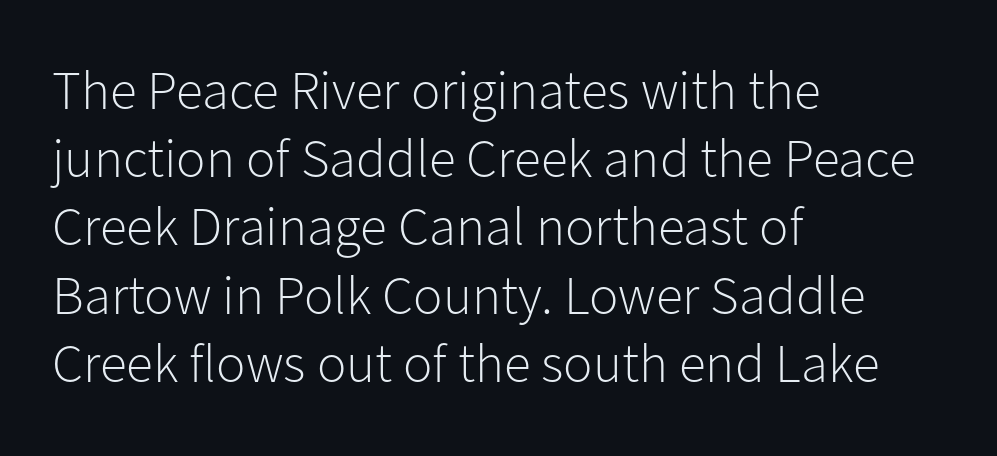
{"serif": "no", "italic": "no", "bold": "no", "weight": "light", "width": "normal", "stroke_contrast": "low", "x_height": "medium", "monospaced": "no", "underline": "no", "align": "left", "line_spacing_ratio": 1.24, "letter_spacing": "normal", "letter_spacing_em": 0.0, "glyph_px": 55}
